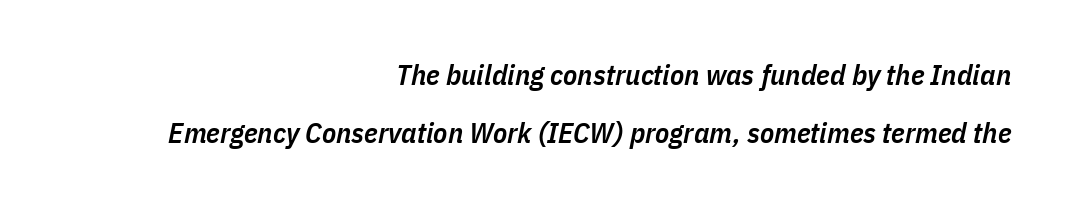
{"italic": "yes", "lean": "right", "slant_degrees": 11, "bold": "semi", "weight": "semibold", "width": "condensed", "stroke_contrast": "low", "x_height": "medium", "monospaced": "no", "underline": "no", "align": "right", "line_spacing": "loose", "line_spacing_ratio": 2.01, "letter_spacing": "normal", "letter_spacing_em": 0.0, "glyph_px": 29}
